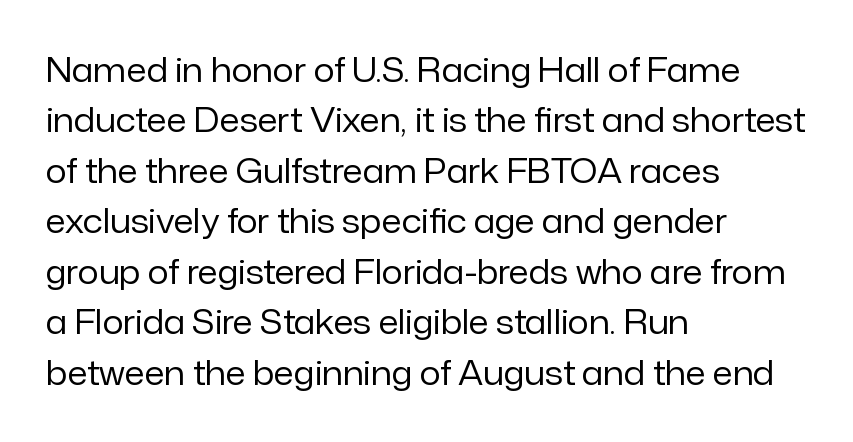
The image shows 33 px regular-weight sans-serif type, upright; set left-aligned, normal line spacing (1.53x), normal letter spacing, not underlined; low stroke contrast and a medium x-height.
